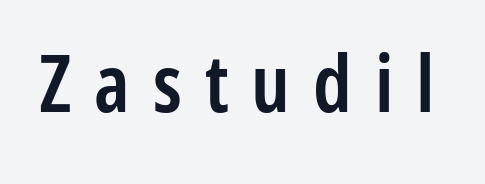
Q: Is the text bold? A: Semi-bold.
Q: Is the text italic (slanted)? A: No, it is upright.
Q: Is the typeface a serif or a sans-serif typeface? A: Sans-serif.
Q: Is the text underlined? A: No.
Q: Is the spacing between letters normal or unusually wide? A: Unusually wide.
Q: Width (condensed, normal, or wide)? A: Condensed.
Q: Stroke contrast? A: Low.
Q: x-height? A: Medium.
Q: Monospaced? A: No.
